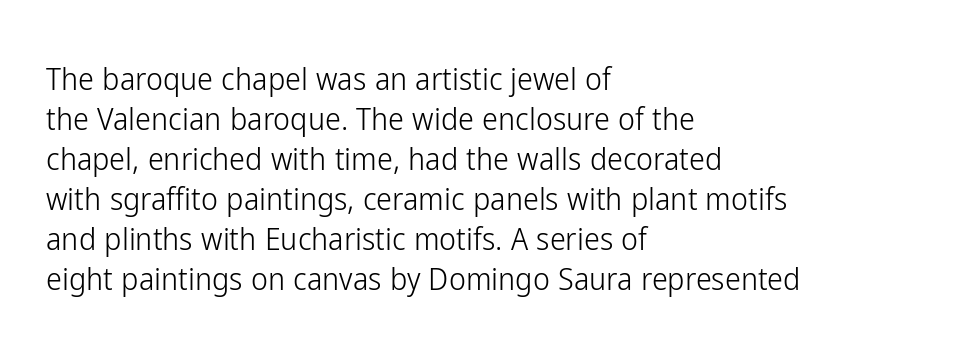
Q: Is the text bold? A: No.
Q: Is the text italic (slanted)? A: No, it is upright.
Q: Is the typeface a serif or a sans-serif typeface? A: Sans-serif.
Q: Is the text underlined? A: No.
Q: How is the paragraph aligned? A: Left-aligned.
Q: Is the spacing between letters normal or unusually wide? A: Normal.
Q: Is the spacing between lines tight, normal or loose? A: Normal.
Q: Width (condensed, normal, or wide)? A: Condensed.
Q: Stroke contrast? A: Low.
Q: x-height? A: Medium.
Q: Monospaced? A: No.
